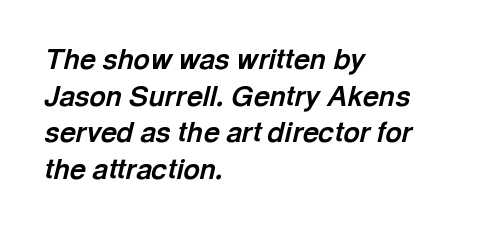
Q: Is the text bold? A: Yes.
Q: Is the text italic (slanted)? A: Yes, it leans right by about 13 degrees.
Q: Is the text underlined? A: No.
Q: How is the paragraph aligned? A: Left-aligned.
Q: Is the spacing between letters normal or unusually wide? A: Normal.
Q: Is the spacing between lines tight, normal or loose? A: Normal.
Q: Width (condensed, normal, or wide)? A: Normal.
Q: x-height? A: Medium.
Q: Monospaced? A: No.
